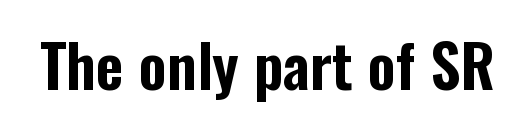
{"serif": "no", "italic": "no", "width": "condensed", "stroke_contrast": "low", "x_height": "medium", "monospaced": "no", "underline": "no", "letter_spacing": "normal", "letter_spacing_em": 0.0, "glyph_px": 60}
